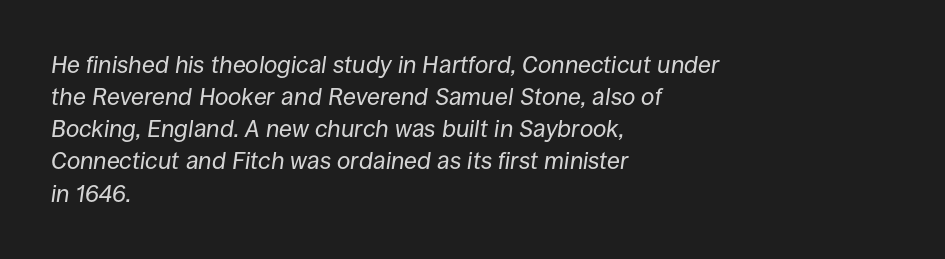
Q: Is the text bold? A: No.
Q: Is the text italic (slanted)? A: Yes, it leans right by about 8 degrees.
Q: Is the text underlined? A: No.
Q: How is the paragraph aligned? A: Left-aligned.
Q: Is the spacing between letters normal or unusually wide? A: Normal.
Q: Is the spacing between lines tight, normal or loose? A: Normal.
